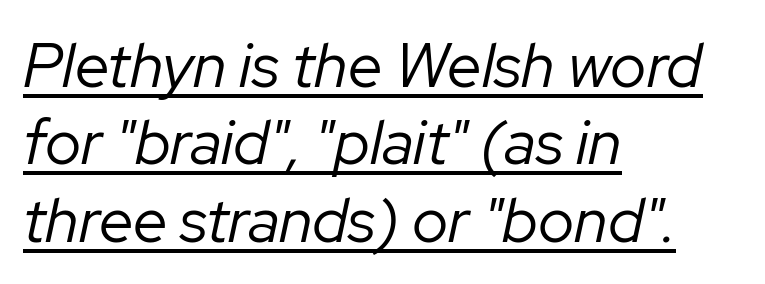
The characters are drawn with everyday or finer stroke widths. Is this a fixed-width face? No — the glyphs have proportional, varying widths. Does a line run under the words? Yes, clearly. Nobody touched the tracking dial on this one. Notice how the stems are inclined rather than vertical — that's the hallmark of italics. Compared with a centered layout, this one pins lines to the left instead.
